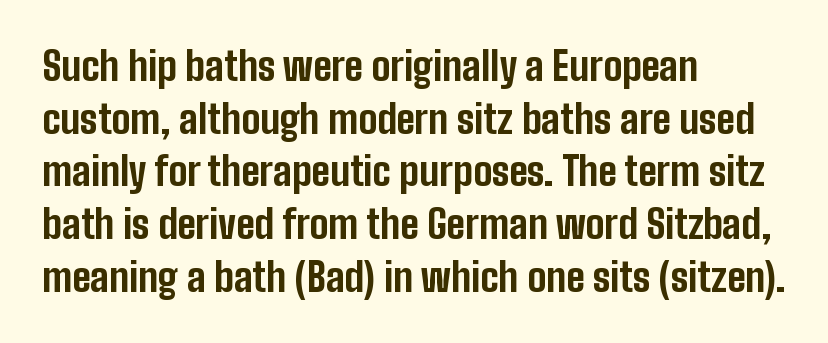
{"serif": "no", "italic": "no", "bold": "yes", "weight": "bold", "width": "condensed", "stroke_contrast": "low", "x_height": "medium", "monospaced": "no", "underline": "no", "align": "left", "line_spacing": "normal", "line_spacing_ratio": 1.35, "letter_spacing": "normal", "letter_spacing_em": 0.0, "glyph_px": 39}
